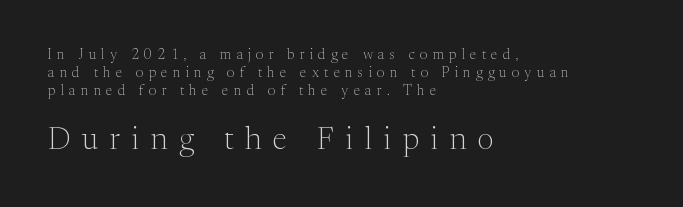
Q: Is the text bold? A: No.
Q: Is the text italic (slanted)? A: No, it is upright.
Q: Is the typeface a serif or a sans-serif typeface? A: Serif.
Q: Is the text underlined? A: No.
Q: How is the paragraph aligned? A: Left-aligned.
Q: Is the spacing between letters normal or unusually wide? A: Unusually wide.
Q: Is the spacing between lines tight, normal or loose? A: Normal.
Q: Which block of text is set in a larger size, the first (top) or the second (bottom)? A: The second (bottom) one.
Q: Width (condensed, normal, or wide)? A: Normal.
Q: Stroke contrast? A: Medium.
Q: x-height? A: Medium.
Q: Monospaced? A: No.
